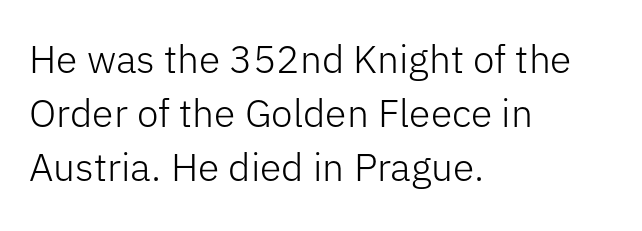
Q: Is the text bold? A: No.
Q: Is the text italic (slanted)? A: No, it is upright.
Q: Is the typeface a serif or a sans-serif typeface? A: Sans-serif.
Q: Is the text underlined? A: No.
Q: How is the paragraph aligned? A: Left-aligned.
Q: Is the spacing between letters normal or unusually wide? A: Normal.
Q: Is the spacing between lines tight, normal or loose? A: Normal.
Q: Width (condensed, normal, or wide)? A: Normal.
Q: Stroke contrast? A: Low.
Q: x-height? A: Medium.
Q: Monospaced? A: No.
